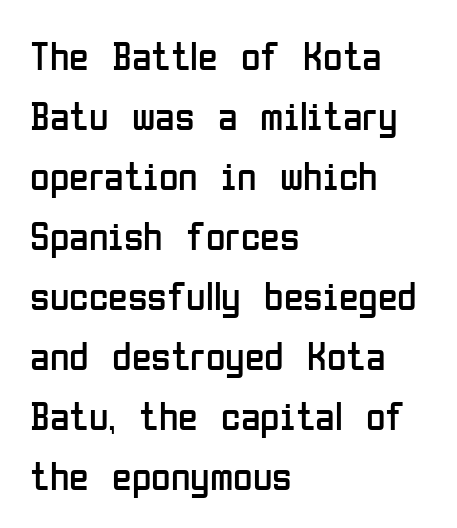
The image shows 40 px regular-weight, condensed sans-serif type, upright; set left-aligned, normal line spacing (1.5x), normal letter spacing, not underlined; low stroke contrast and a medium x-height.
